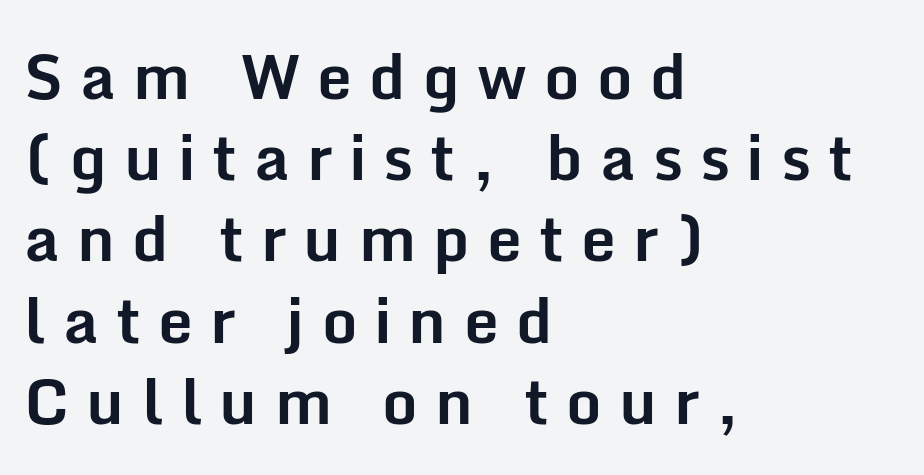
The image shows 62 px bold sans-serif type, upright; set left-aligned, normal line spacing (1.31x), unusually wide letter spacing (+0.28 em), not underlined; low stroke contrast and a medium x-height.
